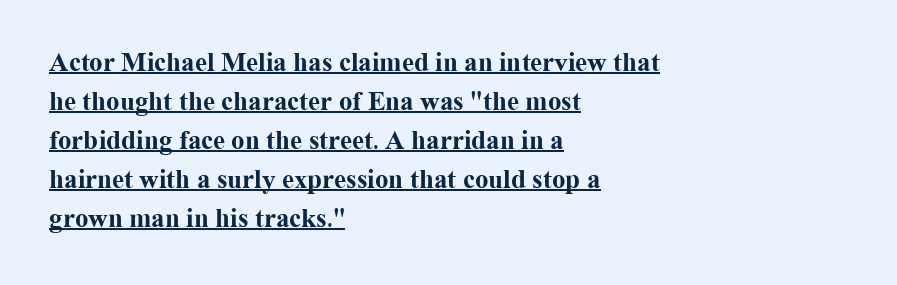
Q: Is the text bold? A: Yes.
Q: Is the text italic (slanted)? A: No, it is upright.
Q: Is the text underlined? A: Yes.
Q: How is the paragraph aligned? A: Left-aligned.
Q: Is the spacing between letters normal or unusually wide? A: Normal.
Q: Is the spacing between lines tight, normal or loose? A: Normal.
